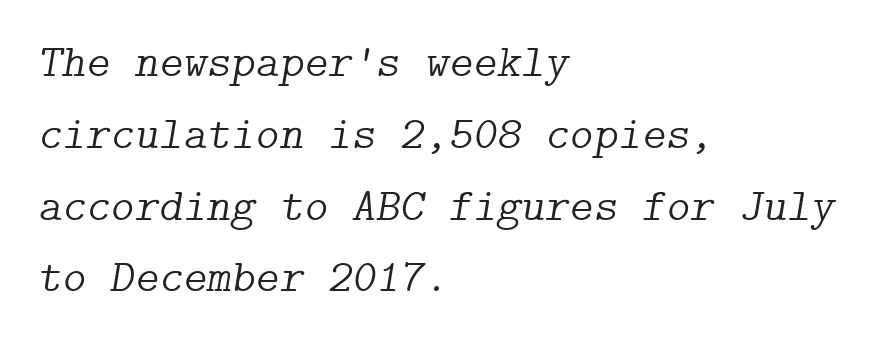
Q: Is the text bold? A: No.
Q: Is the text italic (slanted)? A: Yes, it leans right by about 9 degrees.
Q: Is the typeface a serif or a sans-serif typeface? A: Serif.
Q: Is the text underlined? A: No.
Q: How is the paragraph aligned? A: Left-aligned.
Q: Is the spacing between letters normal or unusually wide? A: Normal.
Q: Is the spacing between lines tight, normal or loose? A: Normal.
Q: Width (condensed, normal, or wide)? A: Normal.
Q: Stroke contrast? A: Low.
Q: x-height? A: Medium.
